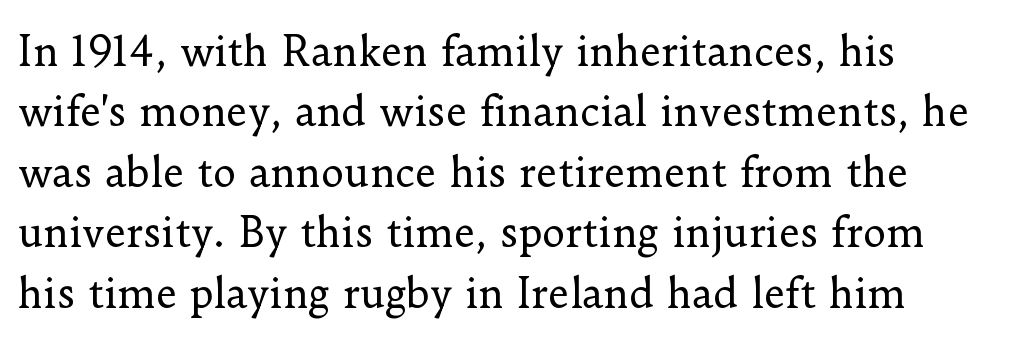
{"serif": "yes", "italic": "no", "bold": "no", "weight": "regular", "width": "normal", "stroke_contrast": "low", "x_height": "small", "monospaced": "no", "underline": "no", "align": "left", "line_spacing": "normal", "line_spacing_ratio": 1.51, "letter_spacing": "normal", "letter_spacing_em": 0.0, "glyph_px": 40}
